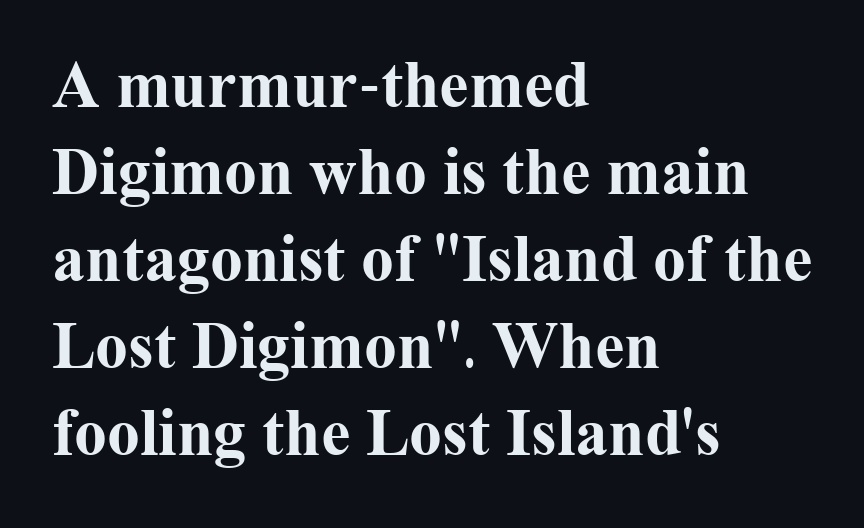
The image shows 66 px bold serif type, upright; set left-aligned, normal line spacing (1.32x), normal letter spacing, not underlined; medium stroke contrast and a medium x-height.
